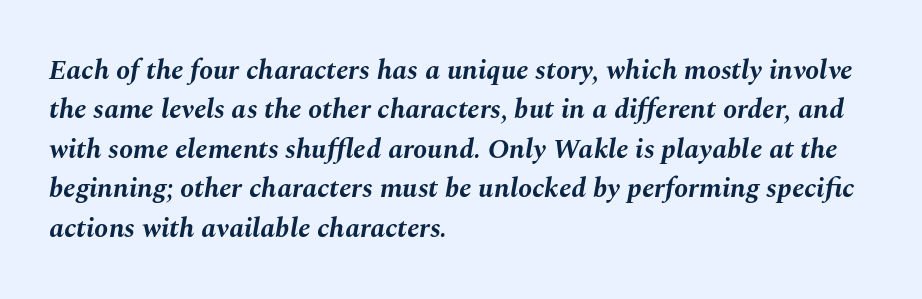
{"italic": "yes", "lean": "right", "slant_degrees": 10, "bold": "yes", "weight": "bold", "width": "normal", "stroke_contrast": "medium", "x_height": "medium", "monospaced": "no", "underline": "no", "align": "left", "line_spacing": "normal", "line_spacing_ratio": 1.41, "letter_spacing": "normal", "letter_spacing_em": 0.0, "glyph_px": 28}
